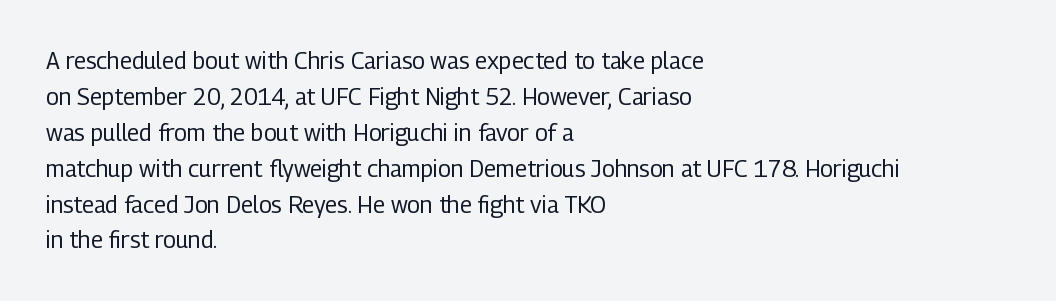
The foot of each line stays bare and open. It's the straight-up-and-down kind of type. The gaps between neighbouring characters are ordinary and unremarkable. A normal amount of white space separates one row of letters from the next. Typeset ragged right — the left edge is the straight one. Is the stroke heavy? The answer is a plain regular-or-lighter.
